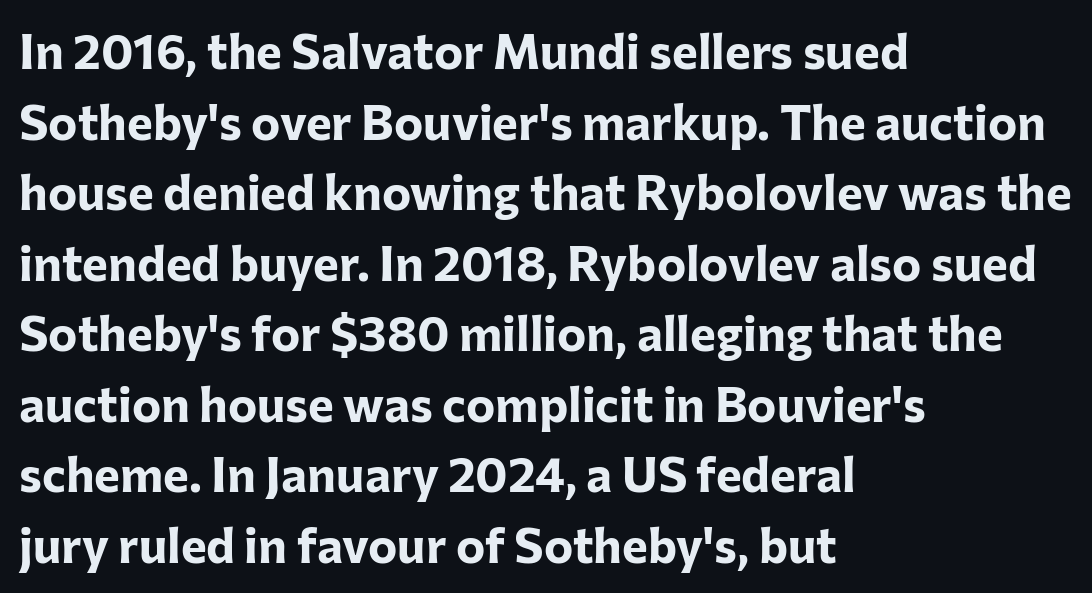
{"serif": "no", "italic": "no", "bold": "yes", "weight": "bold", "width": "normal", "stroke_contrast": "low", "x_height": "medium", "monospaced": "no", "underline": "no", "align": "left", "line_spacing": "normal", "line_spacing_ratio": 1.44, "letter_spacing": "normal", "letter_spacing_em": 0.0, "glyph_px": 49}
